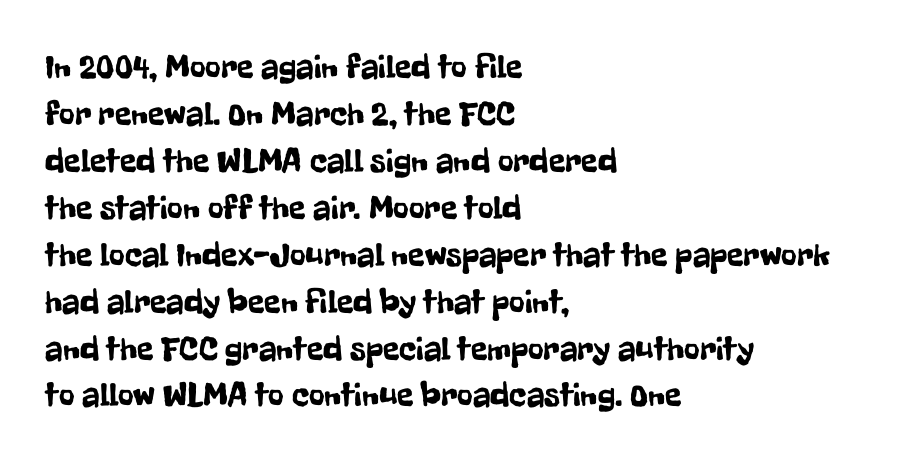
The image shows 34 px condensed sans-serif type, upright; set left-aligned, normal line spacing (1.38x), normal letter spacing, not underlined; low stroke contrast and a medium x-height.
